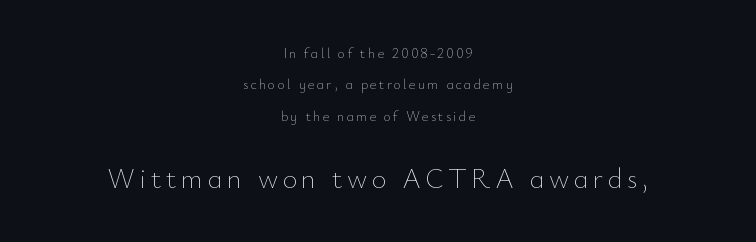
Stem width sits at or under what a default text font uses. Bigger letters appear in the bottom chunk; the top chunk is reduced. These lines are rendered in a variable-pitch font. Does the copy run flush right? No — it is centered line by line. Tall strokes in this sample are plumb rather than angled. The gap between lines stays unmarked.
